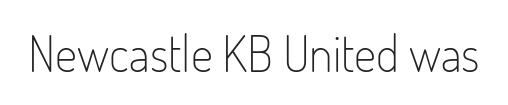
{"serif": "no", "italic": "no", "bold": "no", "weight": "light", "width": "condensed", "stroke_contrast": "low", "x_height": "small", "monospaced": "no", "underline": "no", "letter_spacing": "normal", "letter_spacing_em": 0.0, "glyph_px": 49}
